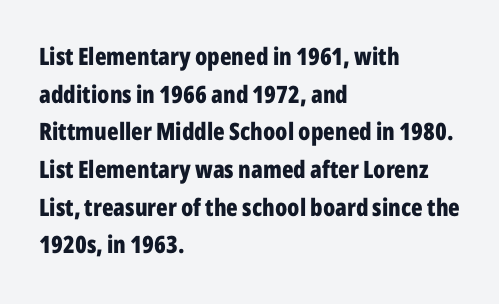
Q: Is the text bold? A: Yes.
Q: Is the text italic (slanted)? A: No, it is upright.
Q: Is the text underlined? A: No.
Q: How is the paragraph aligned? A: Left-aligned.
Q: Is the spacing between letters normal or unusually wide? A: Normal.
Q: Is the spacing between lines tight, normal or loose? A: Normal.
